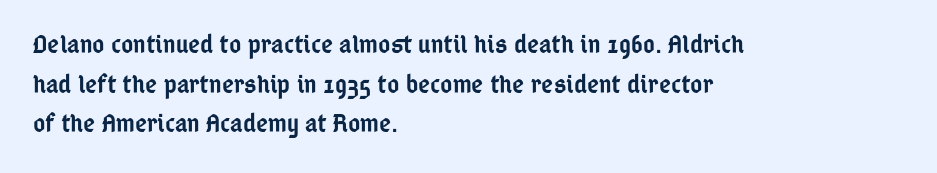
Q: Is the text bold? A: Semi-bold.
Q: Is the text italic (slanted)? A: No, it is upright.
Q: Is the text underlined? A: No.
Q: How is the paragraph aligned? A: Left-aligned.
Q: Is the spacing between letters normal or unusually wide? A: Normal.
Q: Is the spacing between lines tight, normal or loose? A: Normal.
